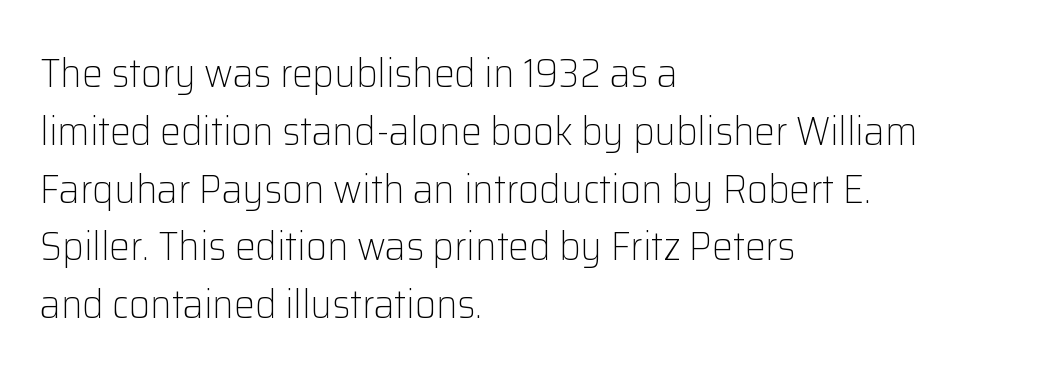
The rendering uses natural spacing where letterforms have individual widths. Weight: in the light-to-regular range. The text was rendered using a sans face with plain stroke endings. Compared with typical body copy, the letter spacing here is the same. Short and long lines alike share a common starting point at left. Type without underlining.
